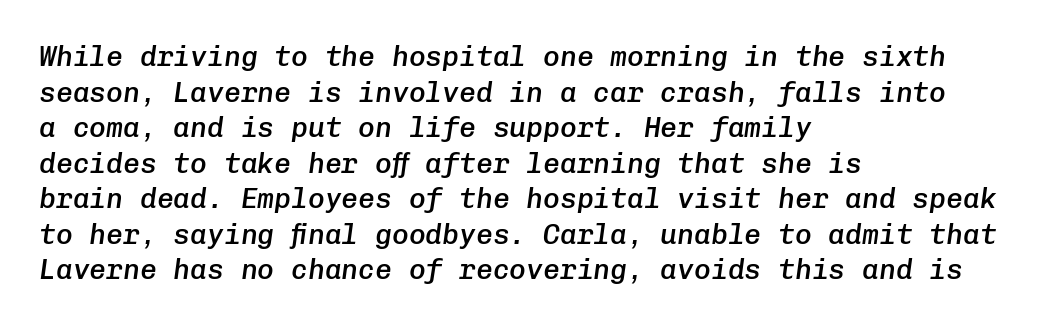
Q: Is the text bold? A: Semi-bold.
Q: Is the text italic (slanted)? A: Yes, it leans right by about 8 degrees.
Q: Is the text underlined? A: No.
Q: How is the paragraph aligned? A: Left-aligned.
Q: Is the spacing between letters normal or unusually wide? A: Normal.
Q: Is the spacing between lines tight, normal or loose? A: Normal.
Q: Width (condensed, normal, or wide)? A: Normal.
Q: Stroke contrast? A: Low.
Q: x-height? A: Medium.
Q: Monospaced? A: Yes.
